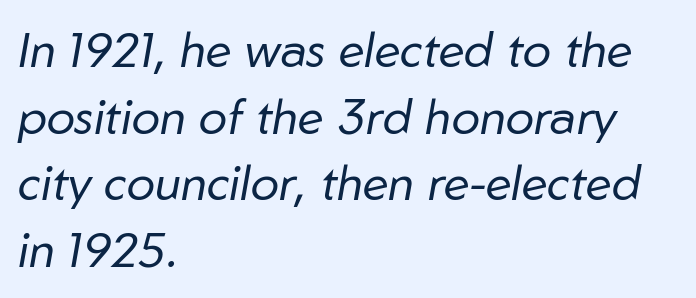
Q: Is the text bold? A: No.
Q: Is the text italic (slanted)? A: Yes, it leans right by about 10 degrees.
Q: Is the text underlined? A: No.
Q: How is the paragraph aligned? A: Left-aligned.
Q: Is the spacing between letters normal or unusually wide? A: Normal.
Q: Is the spacing between lines tight, normal or loose? A: Normal.
Q: Width (condensed, normal, or wide)? A: Normal.
Q: Stroke contrast? A: Low.
Q: x-height? A: Medium.
Q: Monospaced? A: No.
